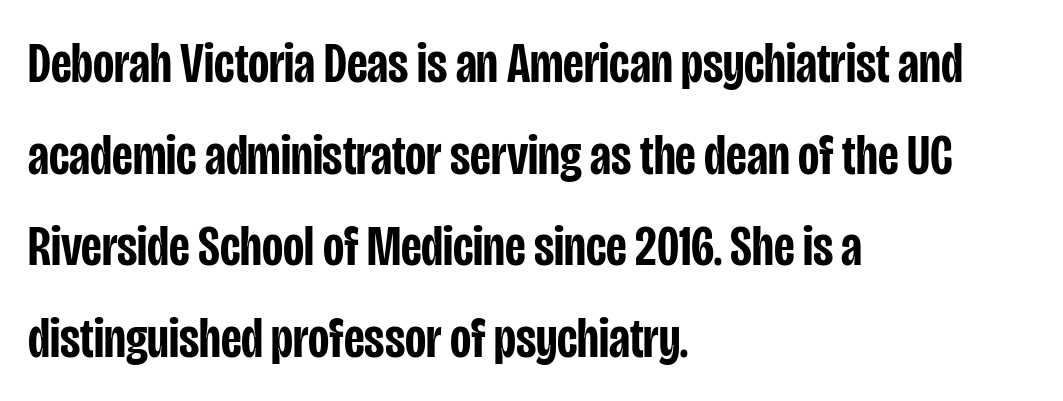
Q: Is the text bold? A: Semi-bold.
Q: Is the text italic (slanted)? A: No, it is upright.
Q: Is the typeface a serif or a sans-serif typeface? A: Sans-serif.
Q: Is the text underlined? A: No.
Q: How is the paragraph aligned? A: Left-aligned.
Q: Is the spacing between letters normal or unusually wide? A: Normal.
Q: Is the spacing between lines tight, normal or loose? A: Normal.
Q: Width (condensed, normal, or wide)? A: Condensed.
Q: Stroke contrast? A: Low.
Q: x-height? A: Large.
Q: Monospaced? A: No.
